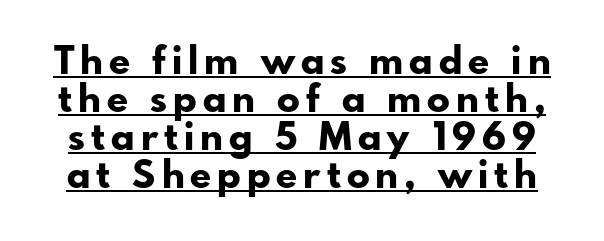
Heavy, bold letterforms. Spacing verdict: proportional, widths tailored to each character. One glance says dense: line gaps are narrower than usual. Is there any slant? The stems are plumb.
